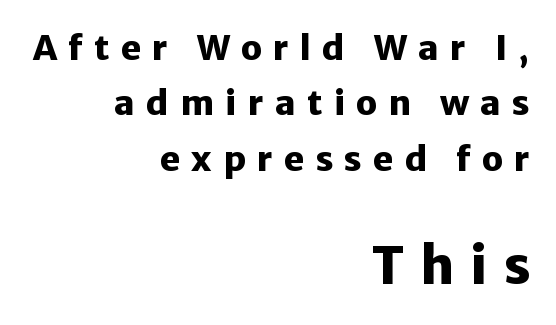
The area under the type is left untouched. Here the designer chose a conventional face with non-uniform glyph widths. Substantial extra tracking has been applied to these lines. Reading down the column, the eye jumps a familiar distance to each next line.
